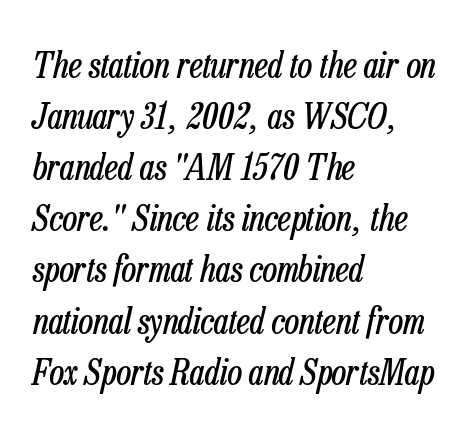
Q: Is the text bold? A: No.
Q: Is the text italic (slanted)? A: Yes, it leans right by about 13 degrees.
Q: Is the text underlined? A: No.
Q: How is the paragraph aligned? A: Left-aligned.
Q: Is the spacing between letters normal or unusually wide? A: Normal.
Q: Is the spacing between lines tight, normal or loose? A: Normal.
Q: Width (condensed, normal, or wide)? A: Condensed.
Q: Stroke contrast? A: Low.
Q: x-height? A: Medium.
Q: Monospaced? A: No.
